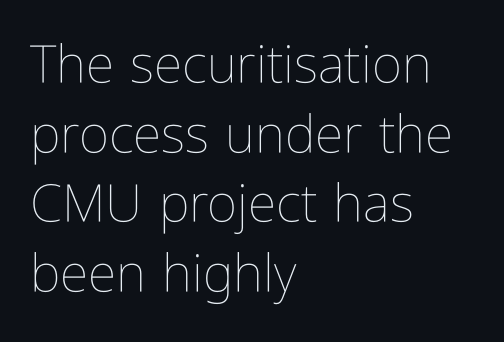
Q: Is the text bold? A: No.
Q: Is the text italic (slanted)? A: No, it is upright.
Q: Is the text underlined? A: No.
Q: How is the paragraph aligned? A: Left-aligned.
Q: Is the spacing between letters normal or unusually wide? A: Normal.
Q: Is the spacing between lines tight, normal or loose? A: Normal.
Q: Width (condensed, normal, or wide)? A: Condensed.
Q: Stroke contrast? A: Low.
Q: x-height? A: Medium.
Q: Monospaced? A: No.
